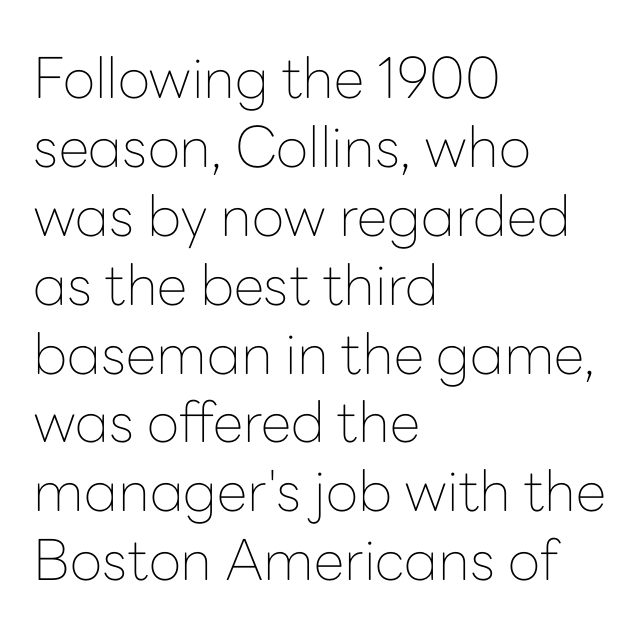
The image shows 56 px thin sans-serif type, upright; set left-aligned, line spacing 1.23x, normal letter spacing, not underlined; low stroke contrast and a medium x-height.
